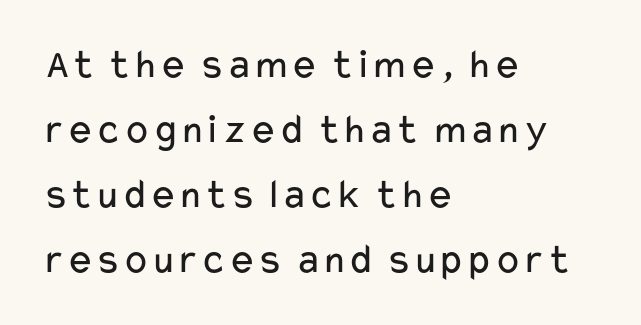
The image shows 42 px regular-weight, wide sans-serif type, upright; set left-aligned, normal line spacing (1.55x), normal letter spacing, not underlined; low stroke contrast and a medium x-height.
